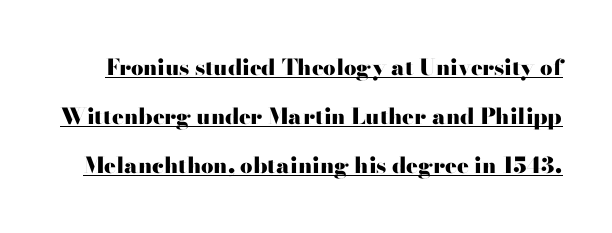
Short note: letters normally spaced. Is there much room between lines? Yes — plenty of vertical air separates them. You can see a thin bar hugging the bottom of the glyphs. This is heavy type, rendered in bold.
